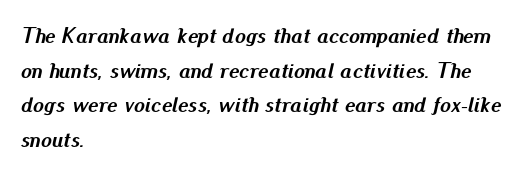
The image shows 22 px bold type, italic (leaning right); set left-aligned, normal line spacing (1.57x), normal letter spacing, not underlined.
